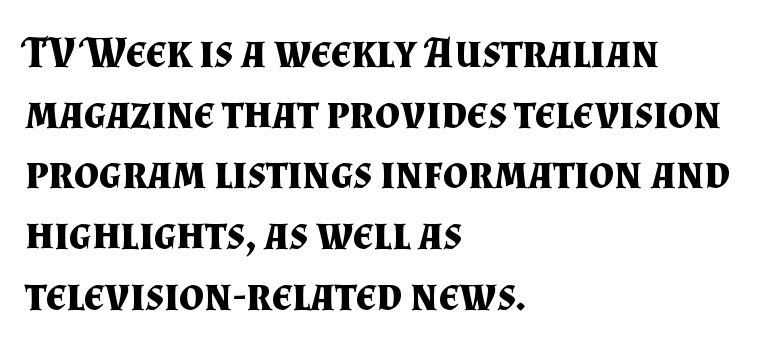
Q: Is the text bold? A: Yes.
Q: Is the text italic (slanted)? A: No, it is upright.
Q: Is the typeface a serif or a sans-serif typeface? A: Serif.
Q: Is the text underlined? A: No.
Q: How is the paragraph aligned? A: Left-aligned.
Q: Is the spacing between letters normal or unusually wide? A: Normal.
Q: Is the spacing between lines tight, normal or loose? A: Normal.
Q: Width (condensed, normal, or wide)? A: Normal.
Q: Stroke contrast? A: Medium.
Q: x-height? A: Small.
Q: Monospaced? A: No.
